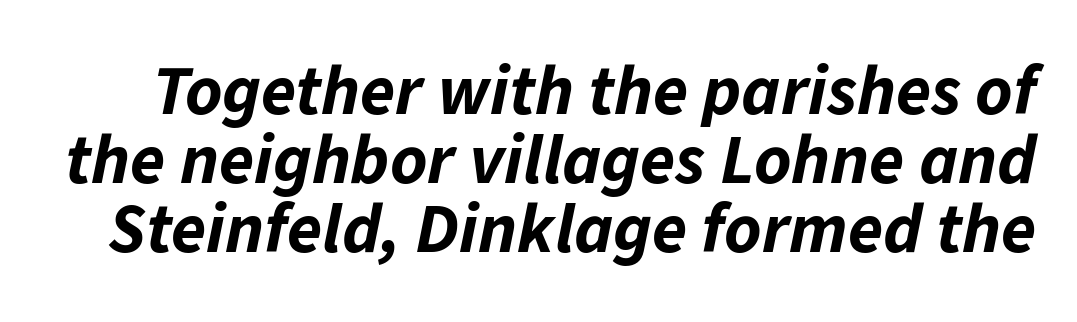
The image shows 71 px bold type, italic (leaning right); set tight line spacing (0.97x), normal letter spacing, not underlined; low stroke contrast and a medium x-height.
